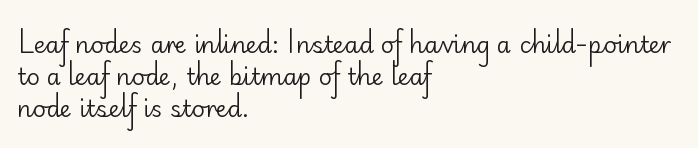
Caption: standard tracking, unaltered. Does the leading feel generous? No, just average. The lines are quadded left. Check the space under the baseline: it is left empty.
